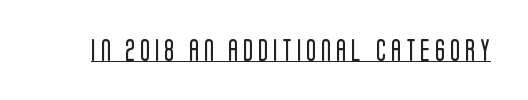
Q: Is the text bold? A: No.
Q: Is the text italic (slanted)? A: No, it is upright.
Q: Is the text underlined? A: Yes.
Q: Is the spacing between letters normal or unusually wide? A: Unusually wide.
